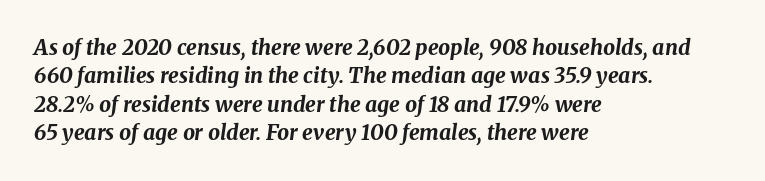
The image shows 21 px bold type, italic (leaning right); set left-aligned, normal line spacing (1.35x), normal letter spacing, not underlined.
